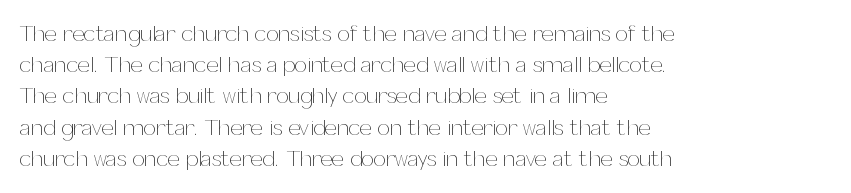
Every row of glyphs begins at an identical x-position on the left. The typesetting does not lean heavy: it is not bold. One glance says typical: line gaps are just what's usual. Underlining? Definitely not there.
